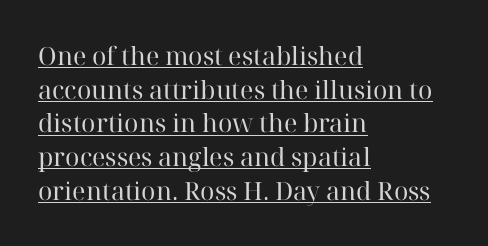
Q: Is the text bold? A: No.
Q: Is the text italic (slanted)? A: No, it is upright.
Q: Is the text underlined? A: Yes.
Q: How is the paragraph aligned? A: Left-aligned.
Q: Is the spacing between letters normal or unusually wide? A: Normal.
Q: Is the spacing between lines tight, normal or loose? A: Normal.
